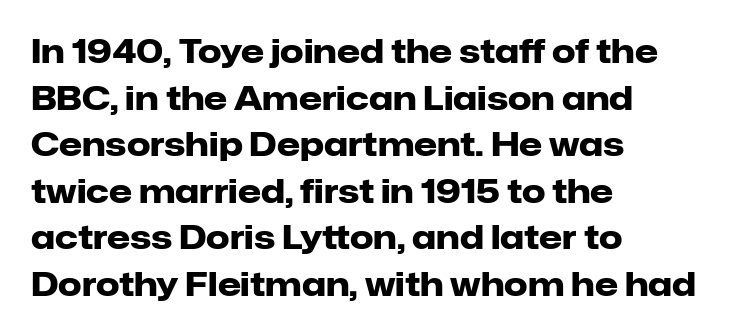
Q: Is the text bold? A: Yes.
Q: Is the text italic (slanted)? A: No, it is upright.
Q: Is the typeface a serif or a sans-serif typeface? A: Sans-serif.
Q: Is the text underlined? A: No.
Q: How is the paragraph aligned? A: Left-aligned.
Q: Is the spacing between letters normal or unusually wide? A: Normal.
Q: Is the spacing between lines tight, normal or loose? A: Normal.
Q: Width (condensed, normal, or wide)? A: Normal.
Q: Stroke contrast? A: Low.
Q: x-height? A: Medium.
Q: Monospaced? A: No.
